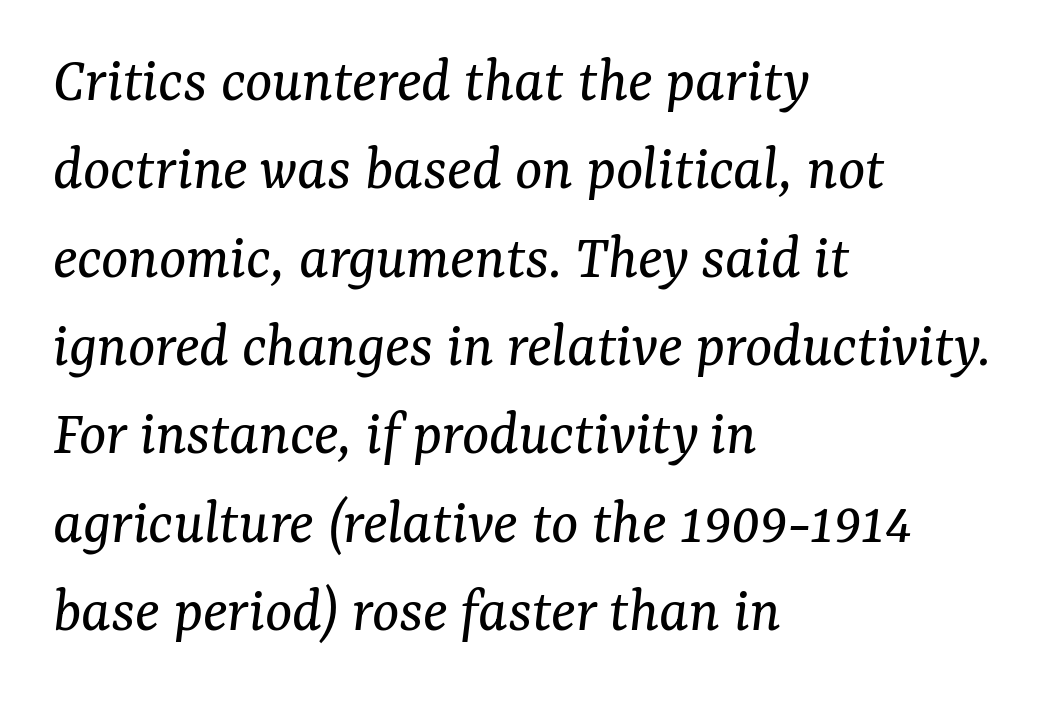
The face used here is proportionally spaced, like ordinary book or web type. The text was rendered using a seriffed face with decorative stroke endings. These lines stack with their left ends in a neat column. Does the leading feel generous? No, just average. Each row of text sits above clean, open space.
